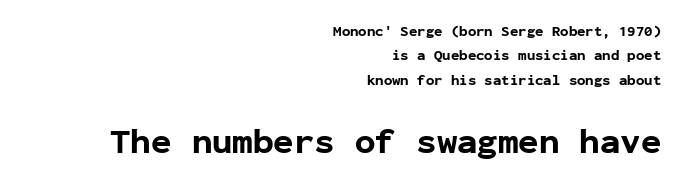
{"serif": "no", "italic": "no", "bold": "yes", "weight": "bold", "width": "normal", "stroke_contrast": "low", "x_height": "medium", "monospaced": "yes", "underline": "no", "align": "right", "line_spacing_ratio": 1.74, "letter_spacing": "normal", "letter_spacing_em": 0.0, "larger_block": "second", "size_ratio": 2.43, "glyph_px": 34}
